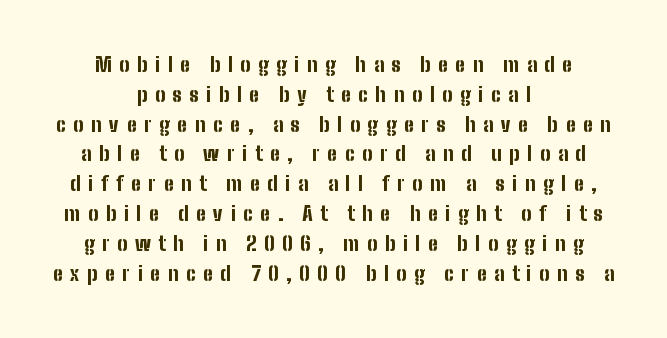
The image shows 20 px bold type, upright; set centered, normal line spacing (1.49x), unusually wide letter spacing (+0.38 em), not underlined.
